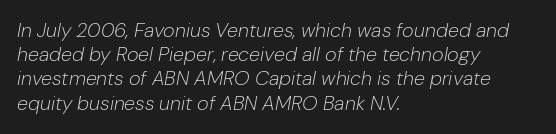
The image shows 20 px text type, italic (leaning right); set left-aligned, line spacing 1.21x, normal letter spacing, not underlined.
